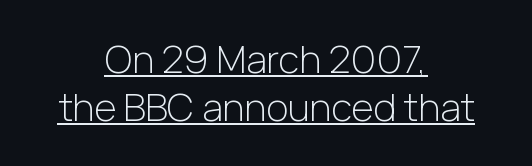
A typesetter would label this face a sans. Glance below the letters and you will spot a drawn line. These lines are rendered in a variable-pitch font. The compositor balanced each line on the midline. The horizontal fit of the characters is conventional and even.
